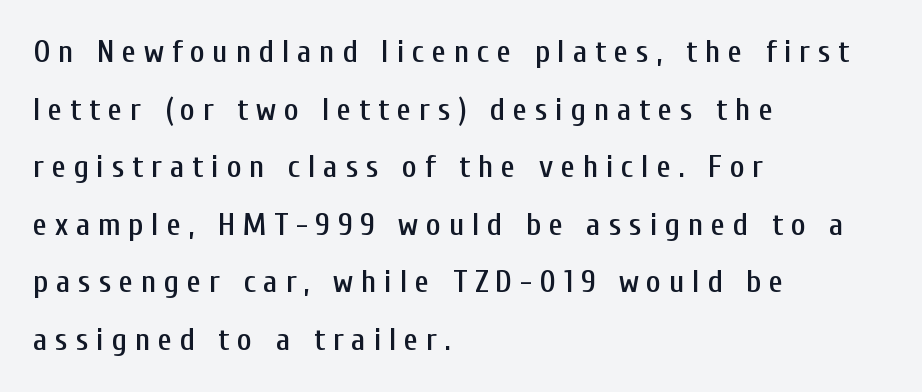
The image shows 32 px condensed sans-serif type, upright; set left-aligned, line spacing 1.8x, unusually wide letter spacing (+0.24 em), not underlined; low stroke contrast and a medium x-height.
